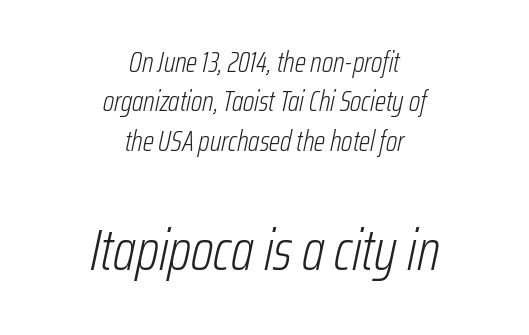
The image shows 58 px light, condensed type, italic (leaning right); set centered, normal line spacing (1.36x), normal letter spacing, not underlined; the second (bottom) block is 2.0x larger; low stroke contrast and a medium x-height.
